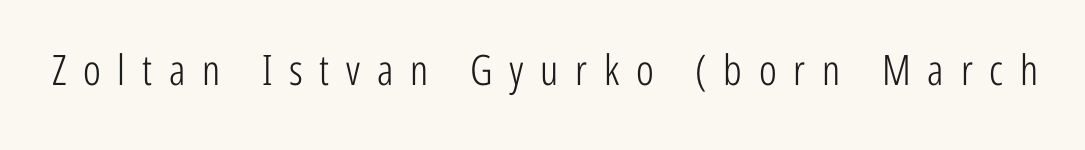
Q: Is the text bold? A: No.
Q: Is the text italic (slanted)? A: No, it is upright.
Q: Is the typeface a serif or a sans-serif typeface? A: Sans-serif.
Q: Is the text underlined? A: No.
Q: Is the spacing between letters normal or unusually wide? A: Unusually wide.
Q: Width (condensed, normal, or wide)? A: Condensed.
Q: Stroke contrast? A: Low.
Q: x-height? A: Medium.
Q: Monospaced? A: No.
